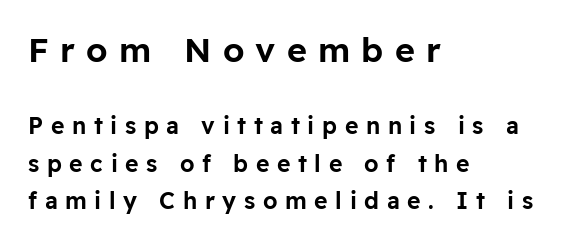
{"serif": "no", "italic": "no", "width": "normal", "stroke_contrast": "low", "x_height": "medium", "monospaced": "no", "underline": "no", "align": "left", "line_spacing": "normal", "line_spacing_ratio": 1.64, "letter_spacing": "wide", "letter_spacing_em": 0.33, "larger_block": "first", "size_ratio": 1.48, "glyph_px": 34}
